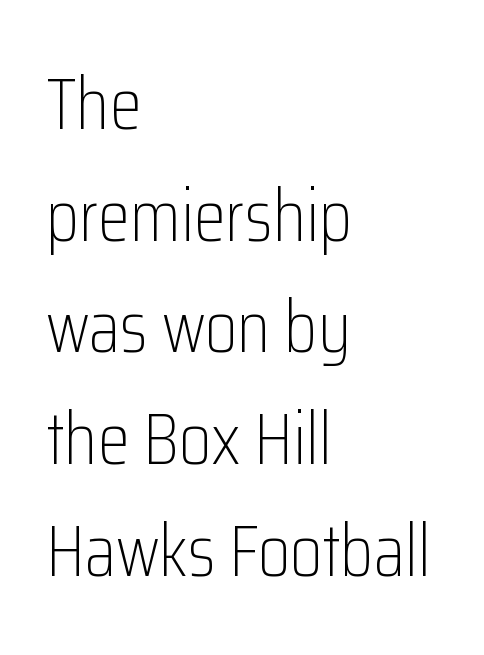
{"serif": "no", "italic": "no", "bold": "no", "weight": "light", "width": "condensed", "stroke_contrast": "low", "x_height": "medium", "monospaced": "no", "underline": "no", "align": "left", "line_spacing": "normal", "line_spacing_ratio": 1.53, "letter_spacing": "normal", "letter_spacing_em": 0.0, "glyph_px": 73}
